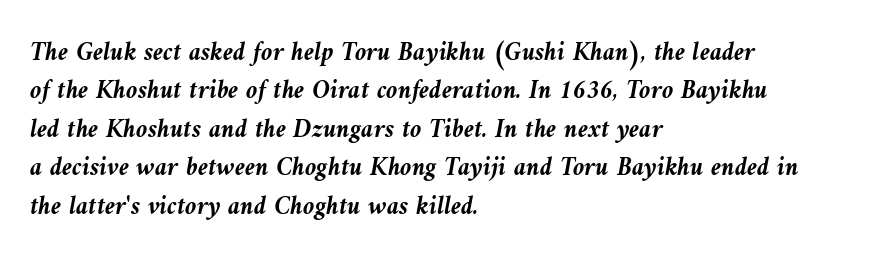
Q: Is the text bold? A: Yes.
Q: Is the text italic (slanted)? A: Yes, it leans left by about 9 degrees.
Q: Is the text underlined? A: No.
Q: How is the paragraph aligned? A: Left-aligned.
Q: Is the spacing between letters normal or unusually wide? A: Normal.
Q: Is the spacing between lines tight, normal or loose? A: Normal.
